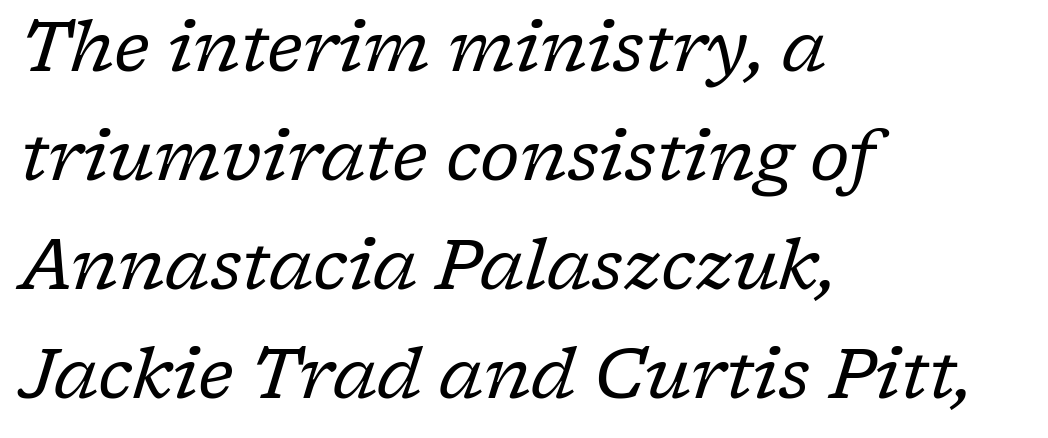
Evenly set lines give the paragraph a standard silhouette. Heft: none added — not bold. Serifs: yes, visible at the terminals of the letterforms. Short note: letters normally spaced. The glyphs look as if they've been sheared to an angle.
